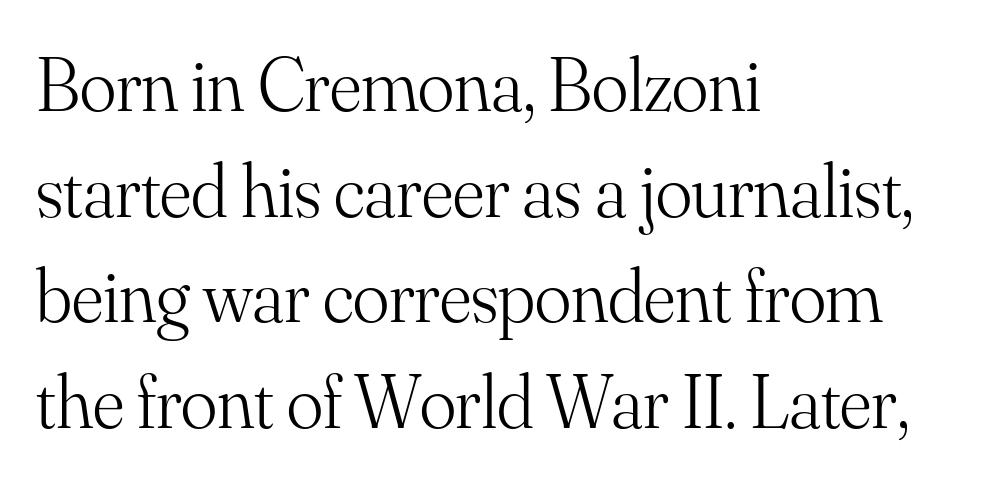
The image shows 76 px light serif type, upright; set left-aligned, normal line spacing (1.39x), normal letter spacing, not underlined; medium stroke contrast and a small x-height.
